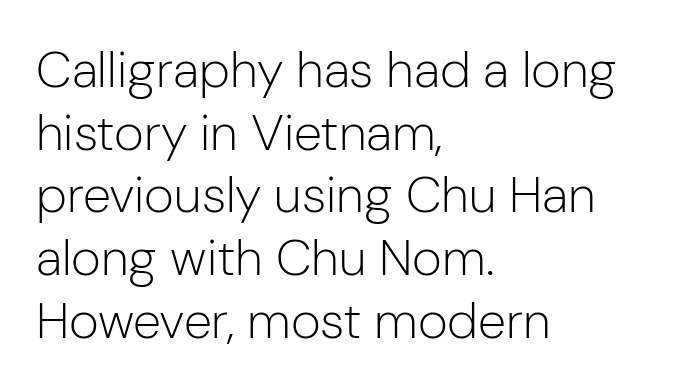
{"serif": "no", "italic": "no", "bold": "no", "weight": "light", "width": "normal", "stroke_contrast": "low", "x_height": "medium", "monospaced": "no", "underline": "no", "align": "left", "line_spacing_ratio": 1.23, "letter_spacing": "normal", "letter_spacing_em": 0.0, "glyph_px": 51}
